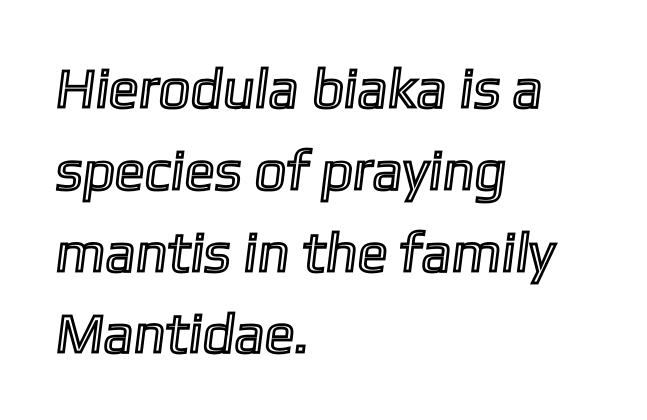
Q: Is the text underlined? A: No.
Q: How is the paragraph aligned? A: Left-aligned.
Q: Is the spacing between letters normal or unusually wide? A: Normal.
Q: Is the spacing between lines tight, normal or loose? A: Normal.
Q: Width (condensed, normal, or wide)? A: Normal.
Q: x-height? A: Medium.
Q: Monospaced? A: No.
